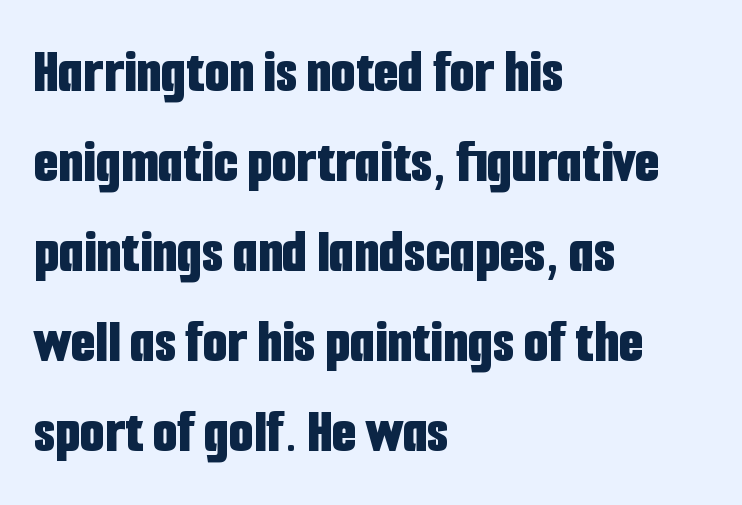
{"serif": "no", "italic": "no", "bold": "yes", "weight": "bold", "width": "condensed", "stroke_contrast": "low", "x_height": "medium", "monospaced": "no", "underline": "no", "align": "left", "line_spacing": "normal", "line_spacing_ratio": 1.43, "letter_spacing": "normal", "letter_spacing_em": 0.0, "glyph_px": 63}
